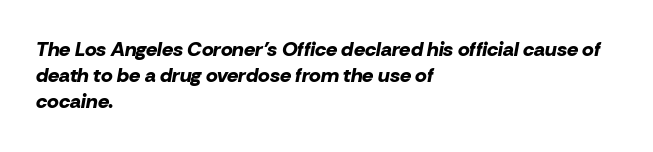
Weight check: bold — yes, fully. Compared with a centered layout, this one pins lines to the left instead. Does the leading feel generous? No, just average. Lines of text with bare space underneath. Slanted lettering throughout. Compared with typical body copy, the letter spacing here is the same.
